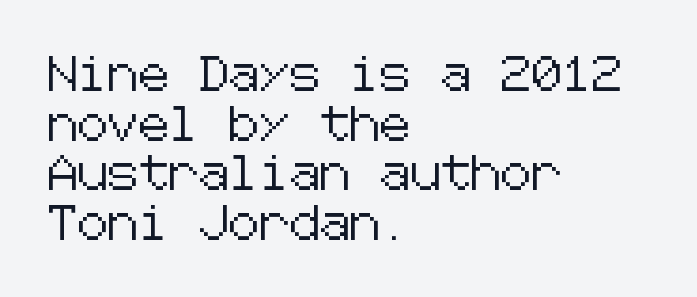
Stroke terminals: plain, sans-serif. Italic? Not at all — the glyphs are vertical. The vertical gap from one line to the next is medium. Look at the tracking — it's just the regular setting, nothing added.
